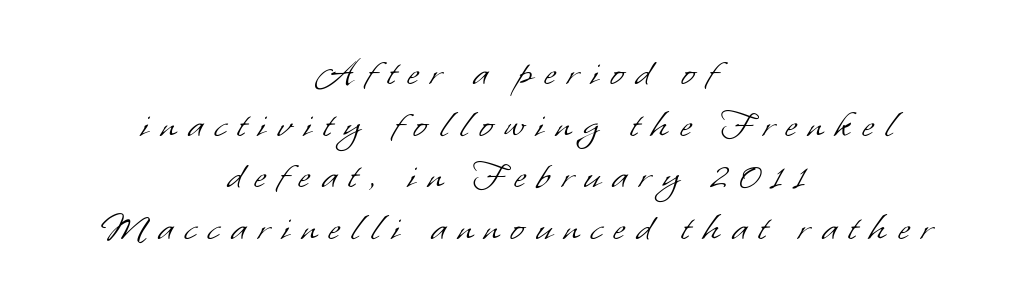
These lines have a slow, spaced-out rhythm from letter to letter. The space directly below the letters is spotless. The face used here is a sans, in the tradition of grotesques and geometrics. These lines are rendered in a variable-pitch font.
